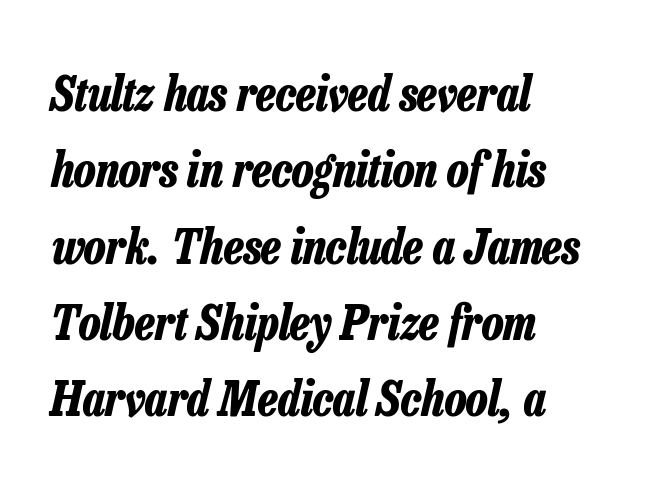
Regular leading. An italicized treatment has been applied to the whole sample. You could not count columns in this text — the font is proportionally spaced. The line texture is even and compact thanks to regular tracking.
